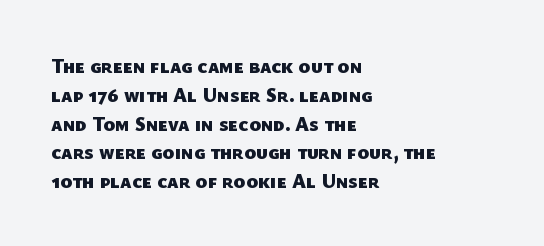
{"bold": "yes", "underline": "no", "align": "left", "line_spacing": "normal", "line_spacing_ratio": 1.44, "letter_spacing": "normal", "letter_spacing_em": 0.0, "glyph_px": 20}
